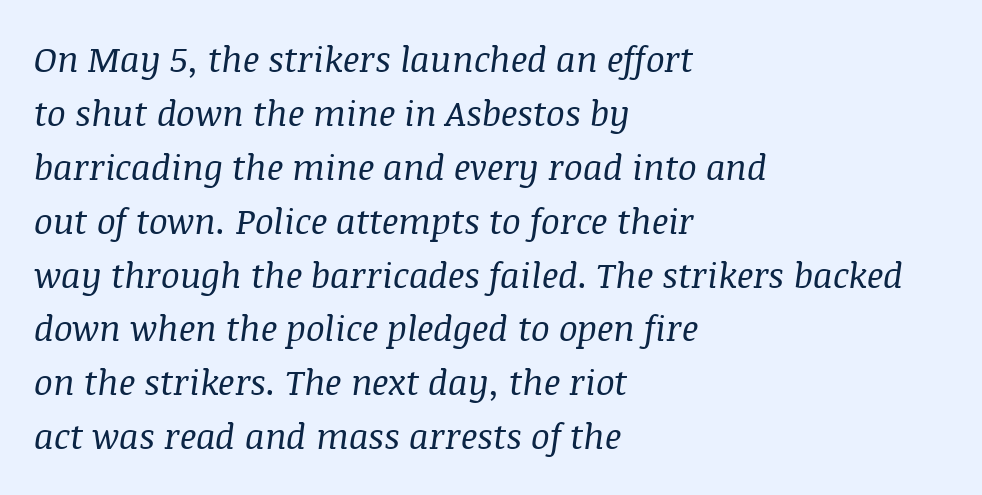
The face used here is proportionally spaced, like ordinary book or web type. Descenders hang freely into open space. Students, note that the glyphs here touch the page at normal intervals. Designer's note — italics engaged.
